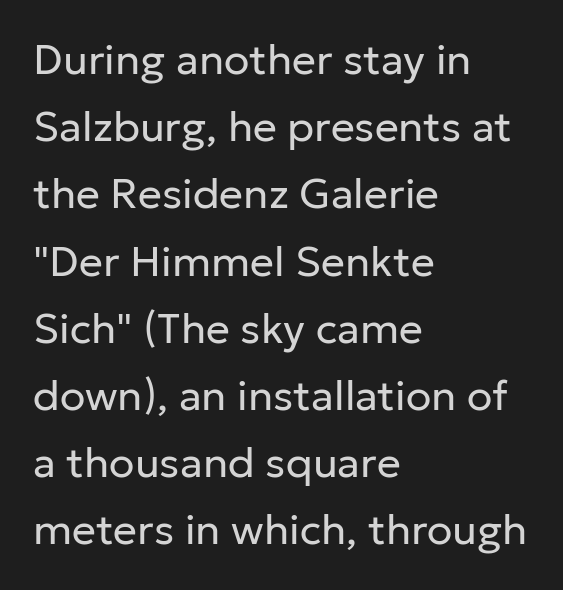
Q: Is the text bold? A: No.
Q: Is the text italic (slanted)? A: No, it is upright.
Q: Is the typeface a serif or a sans-serif typeface? A: Sans-serif.
Q: Is the text underlined? A: No.
Q: How is the paragraph aligned? A: Left-aligned.
Q: Is the spacing between letters normal or unusually wide? A: Normal.
Q: Is the spacing between lines tight, normal or loose? A: Normal.
Q: Width (condensed, normal, or wide)? A: Normal.
Q: Stroke contrast? A: Low.
Q: x-height? A: Medium.
Q: Monospaced? A: No.
